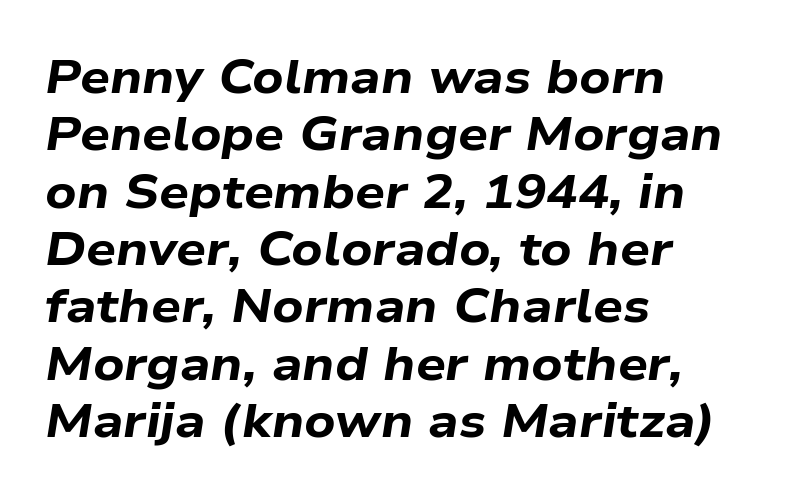
{"italic": "yes", "lean": "right", "slant_degrees": 9, "bold": "yes", "weight": "bold", "width": "wide", "stroke_contrast": "low", "x_height": "medium", "monospaced": "no", "underline": "no", "align": "left", "line_spacing_ratio": 1.22, "letter_spacing": "normal", "letter_spacing_em": 0.0, "glyph_px": 47}
